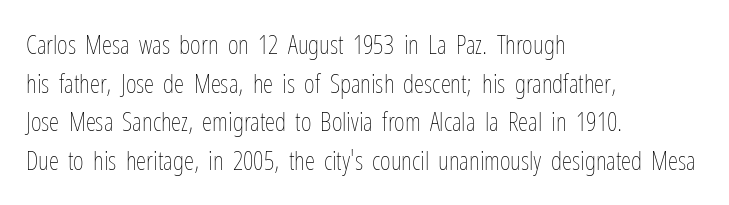
{"italic": "no", "bold": "no", "underline": "no", "align": "left", "line_spacing": "normal", "line_spacing_ratio": 1.49, "letter_spacing": "normal", "letter_spacing_em": 0.0, "glyph_px": 26}
